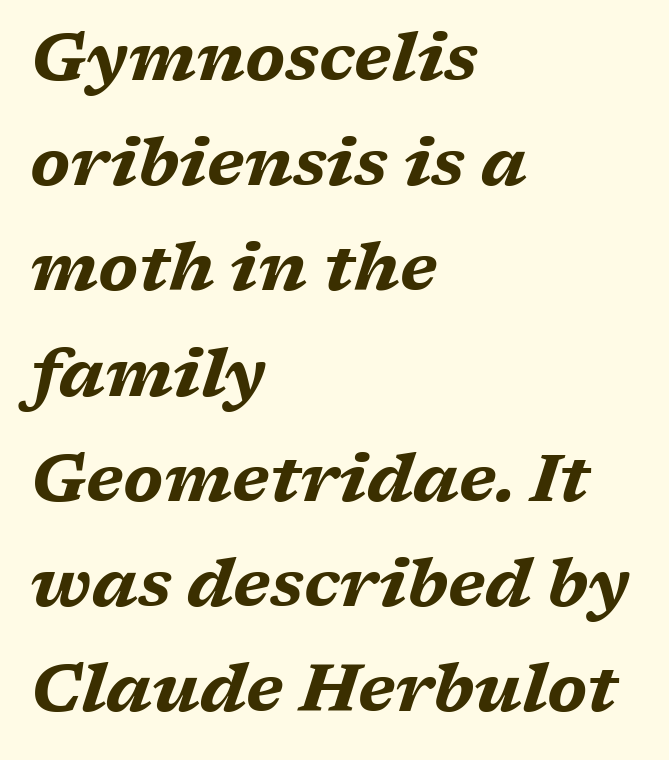
The image shows 67 px bold, wide type, italic (leaning right); set left-aligned, normal line spacing (1.57x), normal letter spacing, not underlined; medium stroke contrast and a medium x-height.
